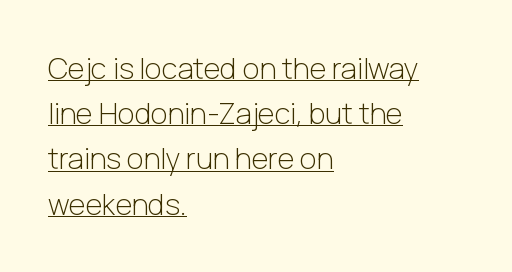
Q: Is the text bold? A: No.
Q: Is the text italic (slanted)? A: No, it is upright.
Q: Is the typeface a serif or a sans-serif typeface? A: Sans-serif.
Q: Is the text underlined? A: Yes.
Q: How is the paragraph aligned? A: Left-aligned.
Q: Is the spacing between letters normal or unusually wide? A: Normal.
Q: Is the spacing between lines tight, normal or loose? A: Normal.
Q: Width (condensed, normal, or wide)? A: Normal.
Q: Stroke contrast? A: Low.
Q: x-height? A: Medium.
Q: Monospaced? A: No.
